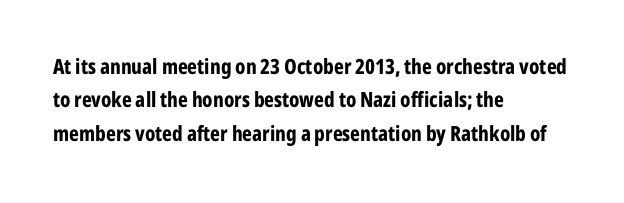
Q: Is the text bold? A: Yes.
Q: Is the text italic (slanted)? A: No, it is upright.
Q: Is the text underlined? A: No.
Q: How is the paragraph aligned? A: Left-aligned.
Q: Is the spacing between letters normal or unusually wide? A: Normal.
Q: Is the spacing between lines tight, normal or loose? A: Normal.
